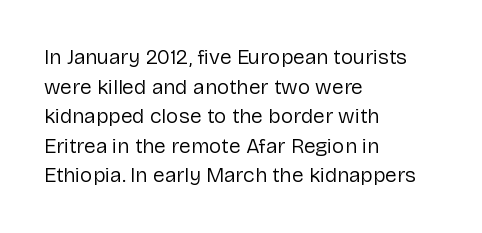
{"italic": "no", "bold": "no", "underline": "no", "align": "left", "line_spacing": "normal", "line_spacing_ratio": 1.41, "letter_spacing": "normal", "letter_spacing_em": 0.0, "glyph_px": 21}
